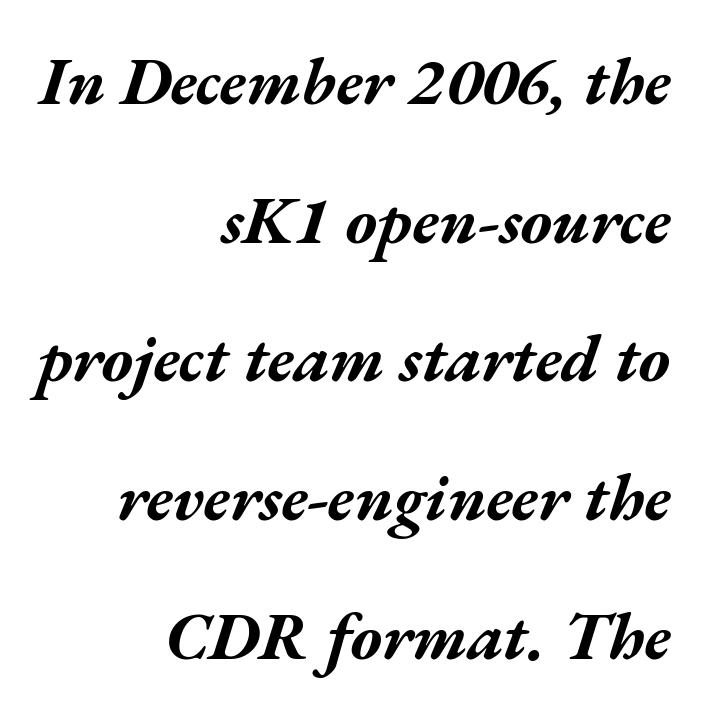
The image shows 67 px bold, wide type, italic (leaning right); set right-aligned, loose line spacing (2.07x), normal letter spacing, not underlined; medium stroke contrast and a medium x-height.
